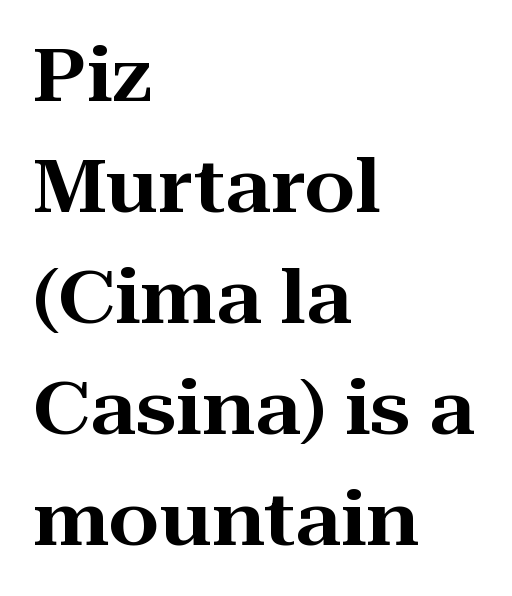
Q: Is the text italic (slanted)? A: No, it is upright.
Q: Is the typeface a serif or a sans-serif typeface? A: Serif.
Q: Is the text underlined? A: No.
Q: How is the paragraph aligned? A: Left-aligned.
Q: Is the spacing between letters normal or unusually wide? A: Normal.
Q: Is the spacing between lines tight, normal or loose? A: Normal.
Q: Width (condensed, normal, or wide)? A: Wide.
Q: Stroke contrast? A: High.
Q: x-height? A: Medium.
Q: Monospaced? A: No.
